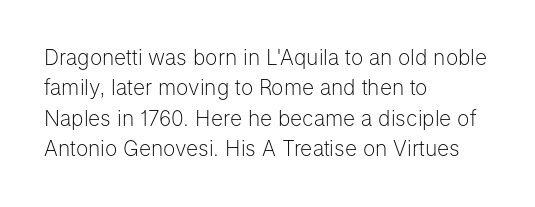
{"italic": "no", "bold": "no", "underline": "no", "align": "left", "line_spacing": "normal", "line_spacing_ratio": 1.45, "letter_spacing": "normal", "letter_spacing_em": 0.0, "glyph_px": 21}
